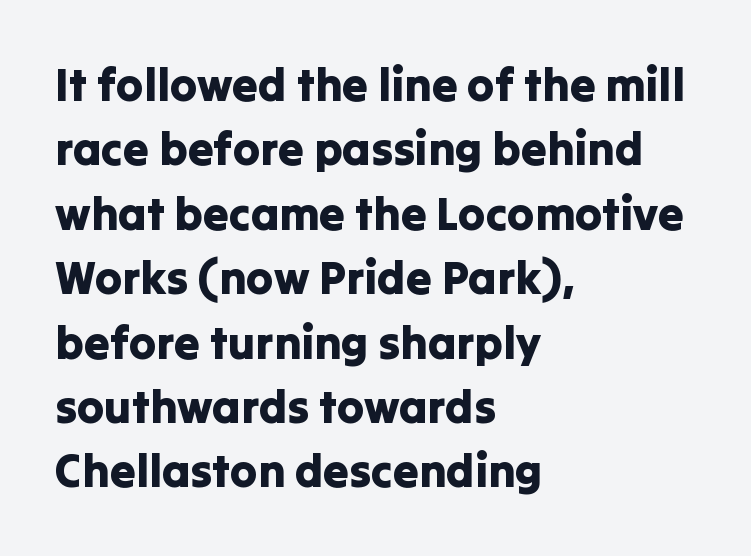
Q: Is the text italic (slanted)? A: No, it is upright.
Q: Is the typeface a serif or a sans-serif typeface? A: Sans-serif.
Q: Is the text underlined? A: No.
Q: How is the paragraph aligned? A: Left-aligned.
Q: Is the spacing between letters normal or unusually wide? A: Normal.
Q: Is the spacing between lines tight, normal or loose? A: Normal.
Q: Width (condensed, normal, or wide)? A: Normal.
Q: Stroke contrast? A: Low.
Q: x-height? A: Medium.
Q: Monospaced? A: No.
